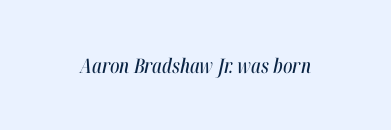
The image shows 20 px text type, italic (leaning right); set normal letter spacing, not underlined.
